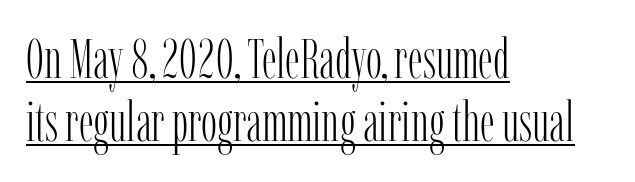
{"serif": "yes", "italic": "no", "bold": "no", "weight": "light", "width": "condensed", "stroke_contrast": "low", "x_height": "medium", "monospaced": "no", "underline": "yes", "align": "left", "line_spacing_ratio": 1.17, "letter_spacing": "normal", "letter_spacing_em": 0.0, "glyph_px": 54}
